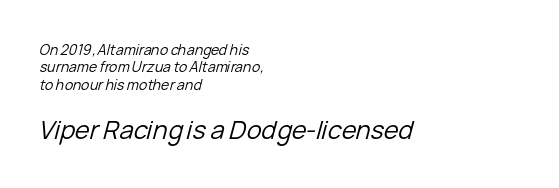
Q: Is the text bold? A: No.
Q: Is the text italic (slanted)? A: Yes, it leans right by about 15 degrees.
Q: Is the text underlined? A: No.
Q: How is the paragraph aligned? A: Left-aligned.
Q: Is the spacing between letters normal or unusually wide? A: Normal.
Q: Is the spacing between lines tight, normal or loose? A: Normal.
Q: Which block of text is set in a larger size, the first (top) or the second (bottom)? A: The second (bottom) one.
